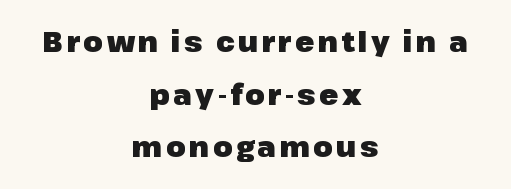
Descenders are the only things crossing below the line. A typesetter would call this proportional, since set widths differ per character. Students, this is bold: see how much ink each stroke carries. Regarding serifs, this sample does without them.
